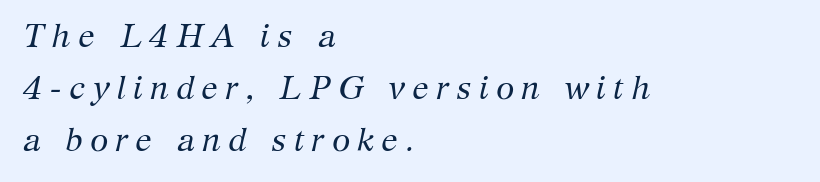
Tall strokes in this sample are angled rather than plumb. These lines have a slow, spaced-out rhythm from letter to letter. Baseline-to-baseline distance is the conventional proportion of letter height. These lines are rendered in a variable-pitch font. Letters rest on an invisible, unmarked baseline. Line starts are locked; line ends wander.
